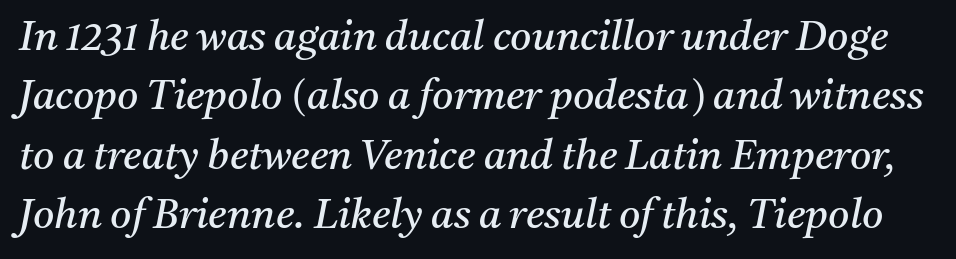
Q: Is the text bold? A: No.
Q: Is the text italic (slanted)? A: Yes, it leans right by about 11 degrees.
Q: Is the typeface a serif or a sans-serif typeface? A: Serif.
Q: Is the text underlined? A: No.
Q: Is the spacing between letters normal or unusually wide? A: Normal.
Q: Is the spacing between lines tight, normal or loose? A: Normal.
Q: Width (condensed, normal, or wide)? A: Normal.
Q: Stroke contrast? A: Medium.
Q: x-height? A: Medium.
Q: Monospaced? A: No.
